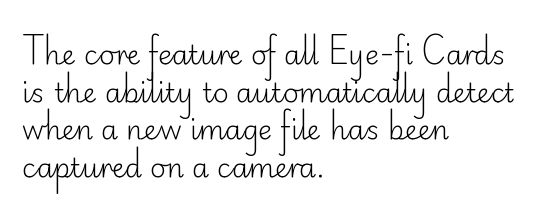
Notice how the stems are strictly vertical — no italics here. A bare baseline throughout the passage. Inter-character spacing is left at the font's built-in metrics. Vertical spacing — default. The ragged edge is on the right, which tells us the setting is flush left. The font sits on the lighter half of the weight spectrum, regular included.
